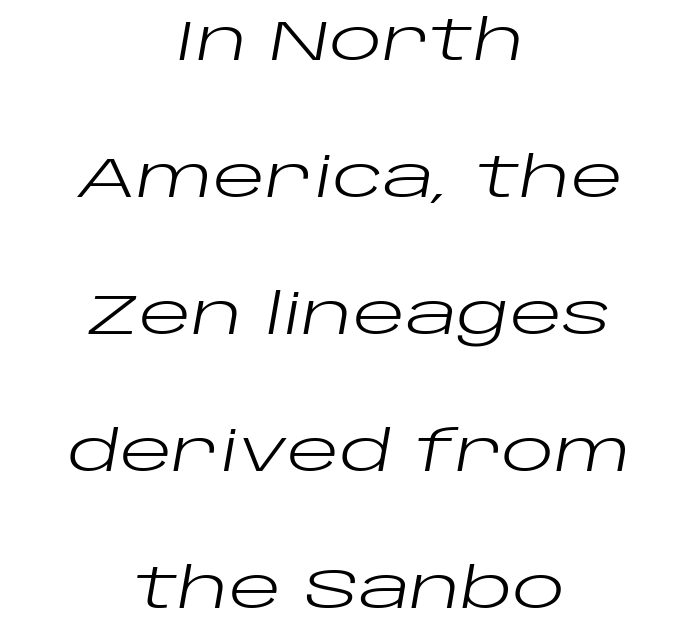
The image shows 55 px regular-weight, wide type, italic (leaning right); set centered, loose line spacing (2.49x), normal letter spacing, not underlined; low stroke contrast and a large x-height.
